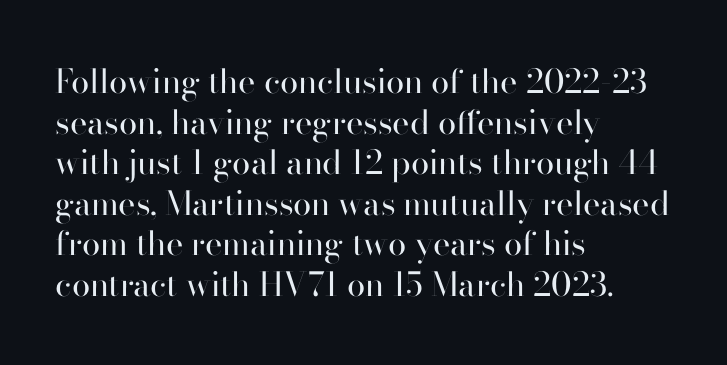
{"serif": "no", "italic": "no", "bold": "no", "weight": "regular", "width": "normal", "stroke_contrast": "high", "x_height": "small", "monospaced": "no", "underline": "no", "align": "left", "line_spacing_ratio": 1.23, "letter_spacing": "normal", "letter_spacing_em": 0.0, "glyph_px": 33}
